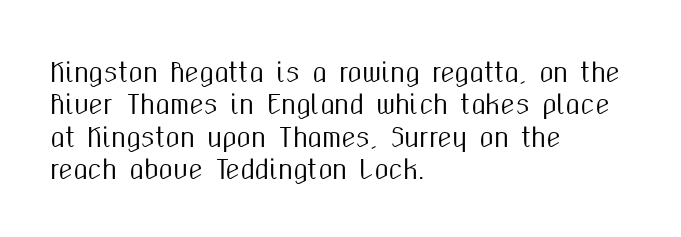
Q: Is the text italic (slanted)? A: No, it is upright.
Q: Is the text underlined? A: No.
Q: How is the paragraph aligned? A: Left-aligned.
Q: Is the spacing between letters normal or unusually wide? A: Normal.
Q: Is the spacing between lines tight, normal or loose? A: Normal.
